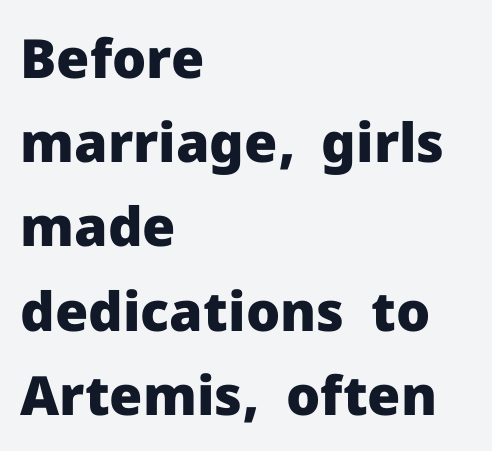
Q: Is the text bold? A: Yes.
Q: Is the text italic (slanted)? A: No, it is upright.
Q: Is the typeface a serif or a sans-serif typeface? A: Sans-serif.
Q: Is the text underlined? A: No.
Q: How is the paragraph aligned? A: Left-aligned.
Q: Is the spacing between letters normal or unusually wide? A: Normal.
Q: Is the spacing between lines tight, normal or loose? A: Normal.
Q: Width (condensed, normal, or wide)? A: Normal.
Q: Stroke contrast? A: Low.
Q: x-height? A: Medium.
Q: Monospaced? A: No.
